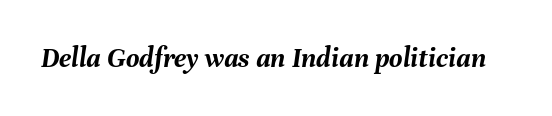
Q: Is the text bold? A: Yes.
Q: Is the text italic (slanted)? A: Yes, it leans right by about 8 degrees.
Q: Is the text underlined? A: No.
Q: Is the spacing between letters normal or unusually wide? A: Normal.
Q: Width (condensed, normal, or wide)? A: Normal.
Q: Stroke contrast? A: Medium.
Q: x-height? A: Medium.
Q: Monospaced? A: No.
